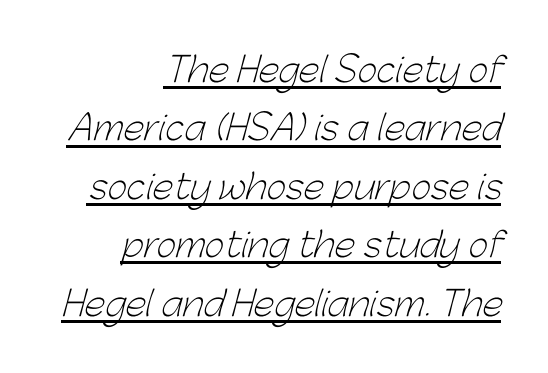
{"serif": "no", "bold": "no", "weight": "light", "width": "normal", "stroke_contrast": "low", "x_height": "medium", "monospaced": "no", "underline": "yes", "align": "right", "line_spacing_ratio": 1.72, "letter_spacing": "normal", "letter_spacing_em": 0.0, "glyph_px": 34}
